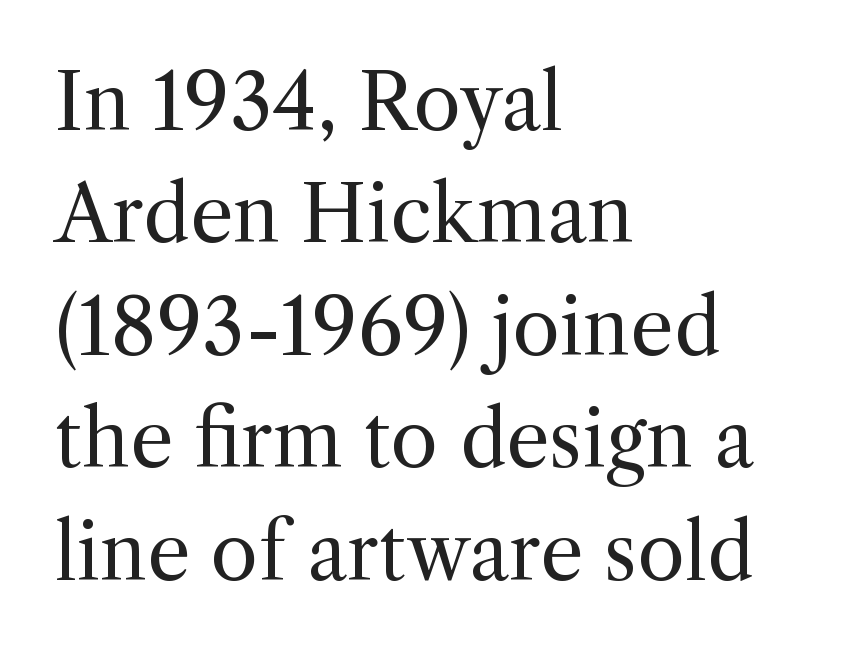
The horizontal fit of the characters is conventional and even. Horizontally, the lines are justified to the leading edge only. Letterform terminals end in serifs throughout the passage. Style check: upright. This sample keeps an unexceptional amount of space between lines.
